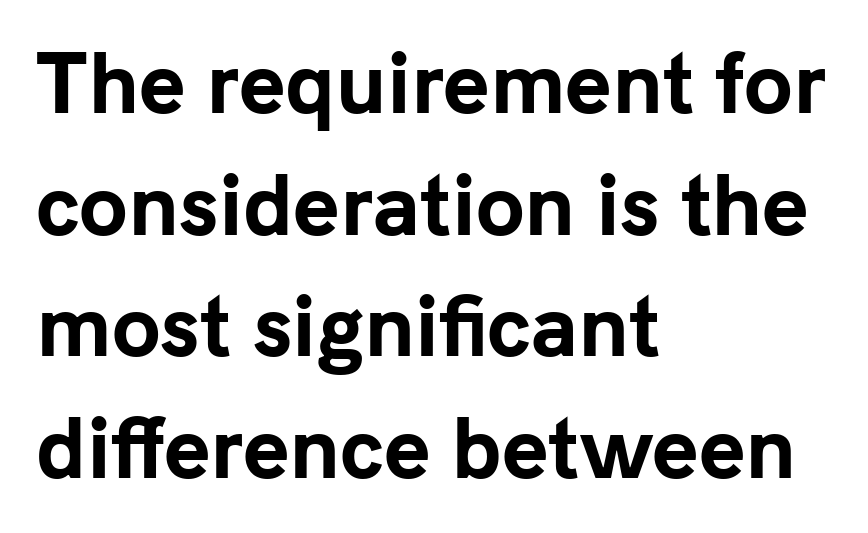
The image shows 79 px bold sans-serif type, upright; set left-aligned, normal line spacing (1.54x), normal letter spacing, not underlined; low stroke contrast and a medium x-height.
